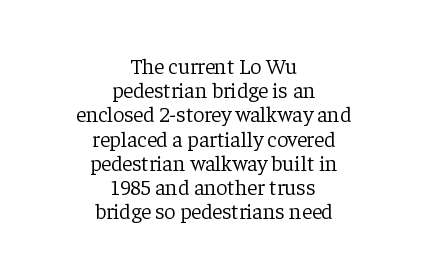
The image shows 22 px text type, upright; set centered, tight line spacing (1.1x), normal letter spacing, not underlined.
